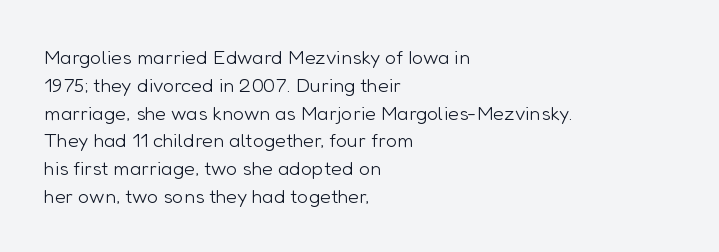
Nothing heavy about these letters — not bold at all. Compared with a centered layout, this one pins lines to the left instead. Spacing between characters is what you'd get straight out of the box. Posture: vertical. Anything drawn beneath the words? Only blank space.
